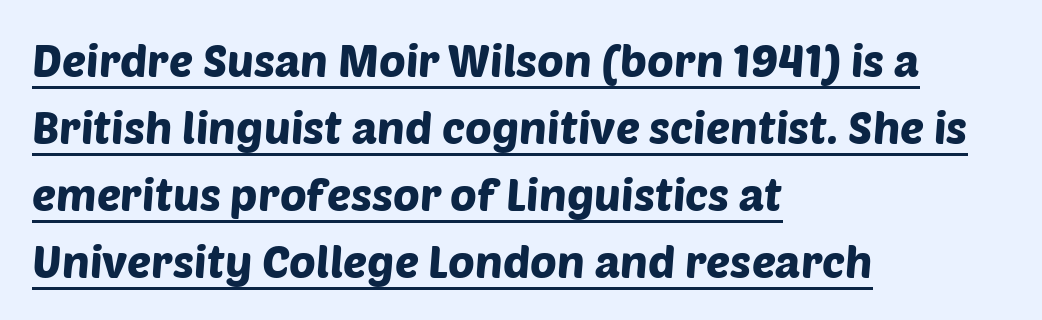
The image shows 45 px sans-serif type; set left-aligned, normal line spacing (1.49x), normal letter spacing, underlined; low stroke contrast and a large x-height.
